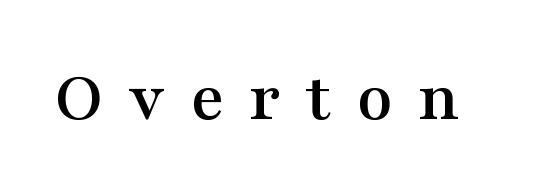
{"serif": "yes", "italic": "no", "width": "wide", "stroke_contrast": "medium", "x_height": "medium", "monospaced": "no", "underline": "no", "letter_spacing": "wide", "letter_spacing_em": 0.34, "glyph_px": 73}
